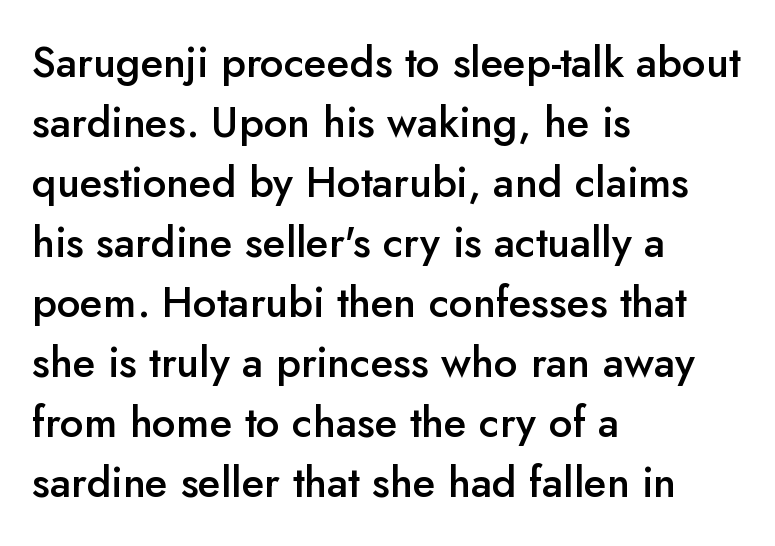
Q: Is the text bold? A: Semi-bold.
Q: Is the text italic (slanted)? A: No, it is upright.
Q: Is the typeface a serif or a sans-serif typeface? A: Sans-serif.
Q: Is the text underlined? A: No.
Q: How is the paragraph aligned? A: Left-aligned.
Q: Is the spacing between letters normal or unusually wide? A: Normal.
Q: Is the spacing between lines tight, normal or loose? A: Normal.
Q: Width (condensed, normal, or wide)? A: Normal.
Q: Stroke contrast? A: Low.
Q: x-height? A: Small.
Q: Monospaced? A: No.
